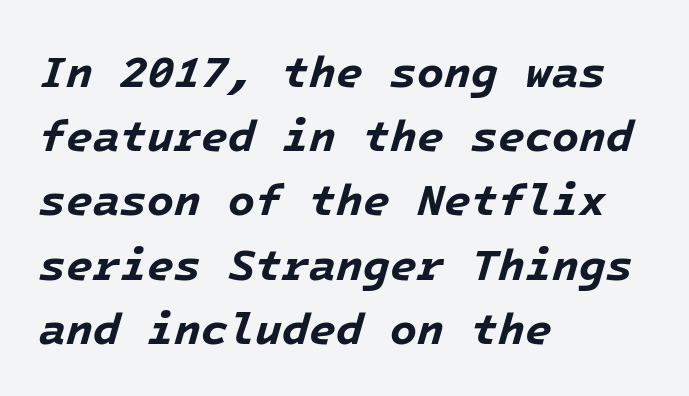
{"italic": "yes", "lean": "right", "slant_degrees": 16, "bold": "yes", "weight": "bold", "width": "normal", "stroke_contrast": "low", "x_height": "medium", "underline": "no", "align": "left", "line_spacing": "normal", "line_spacing_ratio": 1.46, "letter_spacing": "normal", "letter_spacing_em": 0.0, "glyph_px": 44}
